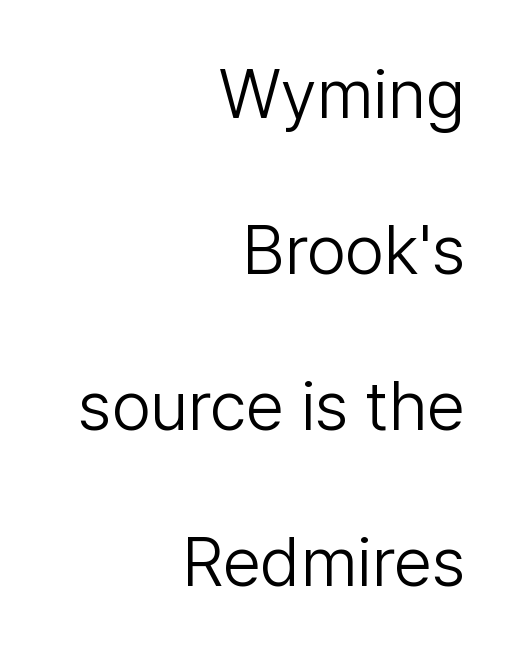
Q: Is the text bold? A: No.
Q: Is the text italic (slanted)? A: No, it is upright.
Q: Is the typeface a serif or a sans-serif typeface? A: Sans-serif.
Q: Is the text underlined? A: No.
Q: How is the paragraph aligned? A: Right-aligned.
Q: Is the spacing between letters normal or unusually wide? A: Normal.
Q: Is the spacing between lines tight, normal or loose? A: Loose.
Q: Width (condensed, normal, or wide)? A: Normal.
Q: Stroke contrast? A: Low.
Q: x-height? A: Medium.
Q: Monospaced? A: No.
